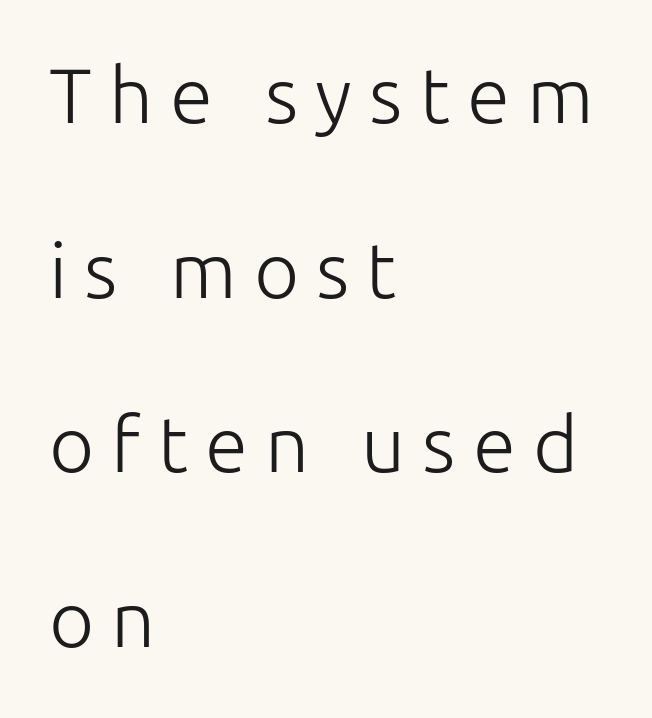
The image shows 78 px light sans-serif type, upright; set left-aligned, loose line spacing (2.24x), unusually wide letter spacing (+0.22 em), not underlined; low stroke contrast and a medium x-height.
